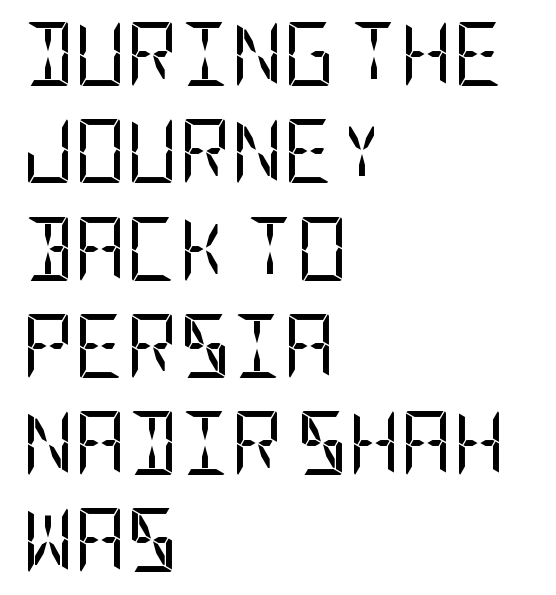
Q: Is the text bold? A: No.
Q: Is the text italic (slanted)? A: No, it is upright.
Q: Is the typeface a serif or a sans-serif typeface? A: Sans-serif.
Q: Is the text underlined? A: No.
Q: How is the paragraph aligned? A: Left-aligned.
Q: Is the spacing between letters normal or unusually wide? A: Normal.
Q: Is the spacing between lines tight, normal or loose? A: Normal.
Q: Width (condensed, normal, or wide)? A: Condensed.
Q: Stroke contrast? A: Low.
Q: x-height? A: Large.
